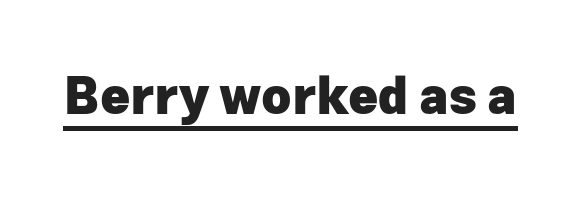
Q: Is the text bold? A: Yes.
Q: Is the text italic (slanted)? A: No, it is upright.
Q: Is the typeface a serif or a sans-serif typeface? A: Sans-serif.
Q: Is the text underlined? A: Yes.
Q: Is the spacing between letters normal or unusually wide? A: Normal.
Q: Width (condensed, normal, or wide)? A: Normal.
Q: Stroke contrast? A: Low.
Q: x-height? A: Medium.
Q: Monospaced? A: No.
